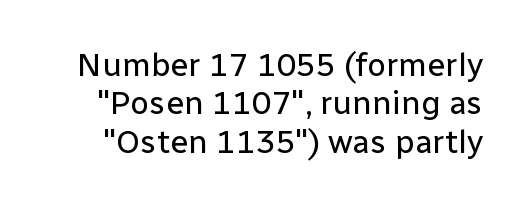
{"serif": "no", "italic": "no", "bold": "no", "weight": "regular", "width": "normal", "stroke_contrast": "low", "x_height": "medium", "monospaced": "no", "underline": "no", "line_spacing_ratio": 1.16, "letter_spacing": "normal", "letter_spacing_em": 0.0, "glyph_px": 33}
